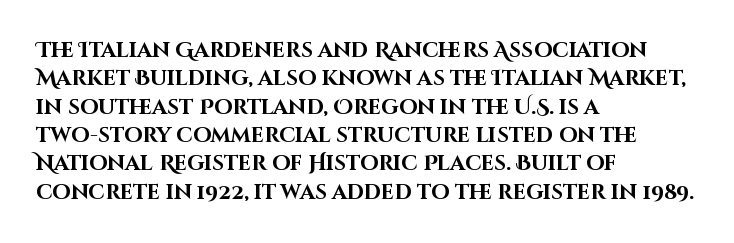
The image shows 21 px bold type, upright; set left-aligned, normal line spacing (1.35x), normal letter spacing, not underlined.
